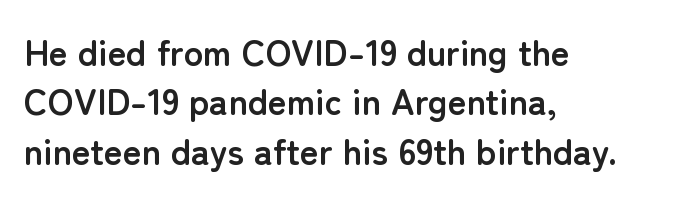
Q: Is the text bold? A: Yes.
Q: Is the text italic (slanted)? A: No, it is upright.
Q: Is the typeface a serif or a sans-serif typeface? A: Sans-serif.
Q: Is the text underlined? A: No.
Q: How is the paragraph aligned? A: Left-aligned.
Q: Is the spacing between letters normal or unusually wide? A: Normal.
Q: Is the spacing between lines tight, normal or loose? A: Normal.
Q: Width (condensed, normal, or wide)? A: Normal.
Q: Stroke contrast? A: Low.
Q: x-height? A: Medium.
Q: Monospaced? A: No.
